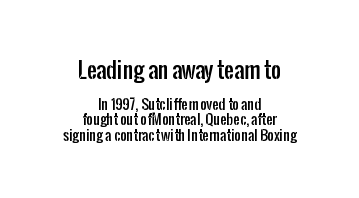
The image shows 22 px text type, upright; set centered, tight line spacing (1.08x), normal letter spacing, not underlined; the first (top) block is 1.57x larger.
